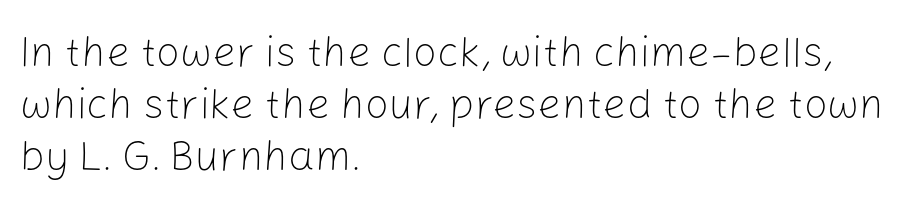
The image shows 42 px light sans-serif type, upright; set left-aligned, line spacing 1.24x, normal letter spacing, not underlined; low stroke contrast and a medium x-height.
